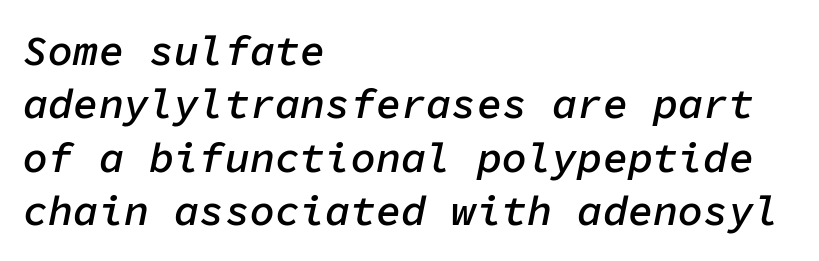
Q: Is the text bold? A: Semi-bold.
Q: Is the text italic (slanted)? A: Yes, it leans right by about 11 degrees.
Q: Is the text underlined? A: No.
Q: How is the paragraph aligned? A: Left-aligned.
Q: Is the spacing between letters normal or unusually wide? A: Normal.
Q: Is the spacing between lines tight, normal or loose? A: Normal.
Q: Width (condensed, normal, or wide)? A: Normal.
Q: Stroke contrast? A: Low.
Q: x-height? A: Medium.
Q: Monospaced? A: Yes.
